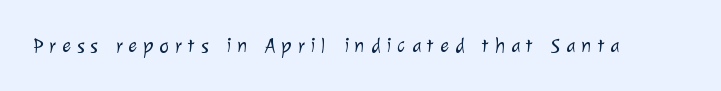
{"bold": "no", "underline": "no", "letter_spacing": "wide", "letter_spacing_em": 0.28, "glyph_px": 21}
